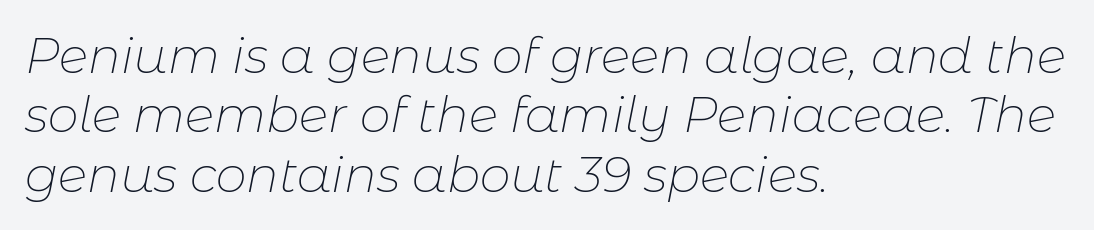
The image shows 49 px thin type, italic (leaning right); set left-aligned, line spacing 1.21x, normal letter spacing, not underlined; low stroke contrast and a medium x-height.
